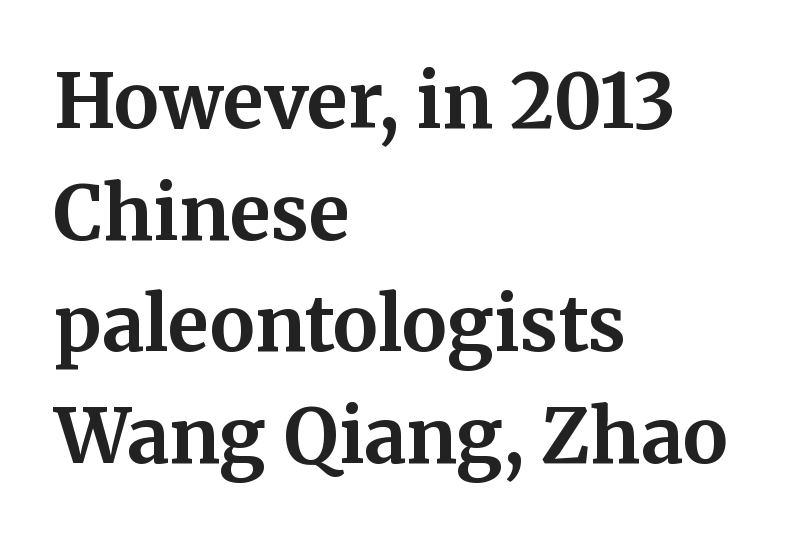
Serif or sans? Serif — the stroke terminals have little feet. Each row of text sits above clean, open space. Each line starts at the same left margin while the right side varies. The characters look thick and weighty, a clear bold. Successive baselines arrive at the customary interval.
